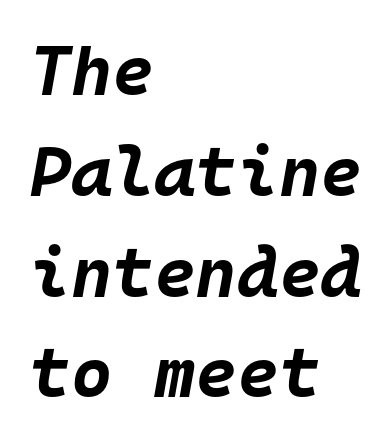
{"italic": "yes", "lean": "right", "slant_degrees": 10, "bold": "yes", "weight": "bold", "width": "normal", "stroke_contrast": "low", "x_height": "large", "monospaced": "yes", "underline": "no", "align": "left", "line_spacing": "normal", "line_spacing_ratio": 1.42, "letter_spacing": "normal", "letter_spacing_em": 0.0, "glyph_px": 71}
